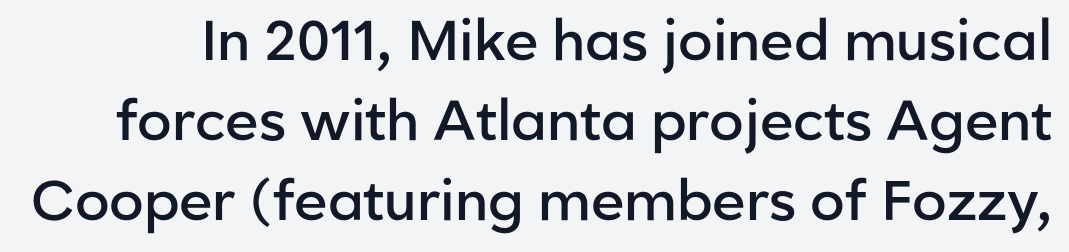
Ordinary non-slanted type is in use. Are there feet on the stems? There aren't — it's a sans. This sample uses plain, unmodified letter spacing. Weight check: semibold — heavier than regular, not quite bold. Words float on clear page, feet unadorned. The passage shown is typed in a proportional face where columns would drift.
